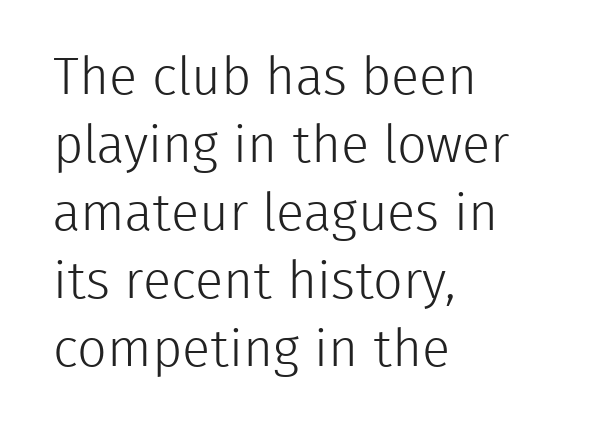
The image shows 52 px light sans-serif type, upright; set left-aligned, normal line spacing (1.31x), normal letter spacing, not underlined; low stroke contrast and a medium x-height.
